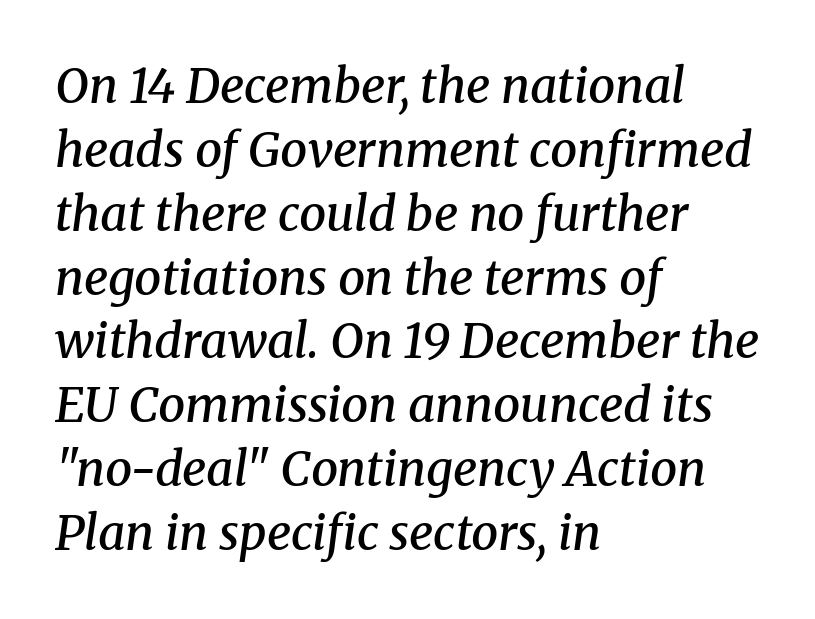
Q: Is the text bold? A: Semi-bold.
Q: Is the text italic (slanted)? A: Yes, it leans right by about 8 degrees.
Q: Is the typeface a serif or a sans-serif typeface? A: Serif.
Q: Is the text underlined? A: No.
Q: How is the paragraph aligned? A: Left-aligned.
Q: Is the spacing between letters normal or unusually wide? A: Normal.
Q: Is the spacing between lines tight, normal or loose? A: Normal.
Q: Width (condensed, normal, or wide)? A: Normal.
Q: Stroke contrast? A: Medium.
Q: x-height? A: Medium.
Q: Monospaced? A: No.
